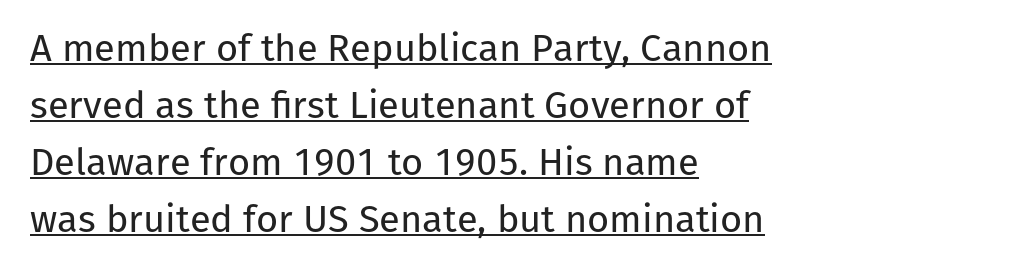
Q: Is the text bold? A: No.
Q: Is the text italic (slanted)? A: No, it is upright.
Q: Is the typeface a serif or a sans-serif typeface? A: Sans-serif.
Q: Is the text underlined? A: Yes.
Q: How is the paragraph aligned? A: Left-aligned.
Q: Is the spacing between letters normal or unusually wide? A: Normal.
Q: Is the spacing between lines tight, normal or loose? A: Normal.
Q: Width (condensed, normal, or wide)? A: Normal.
Q: Stroke contrast? A: Low.
Q: x-height? A: Medium.
Q: Monospaced? A: No.
